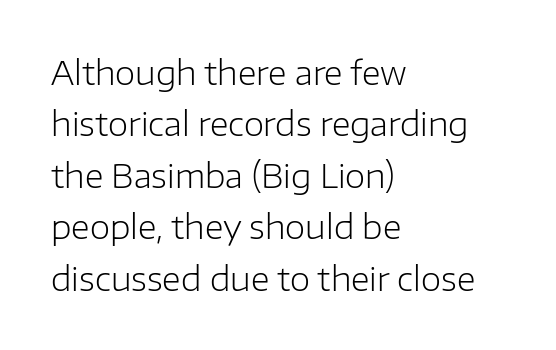
The face used here is proportionally spaced, like ordinary book or web type. The typeface chosen for these lines omits serifs. The passage shown is not bold in any degree. A clean baseline with only descenders dipping below it. The setting favours the left margin, as ordinary paragraphs usually do.
